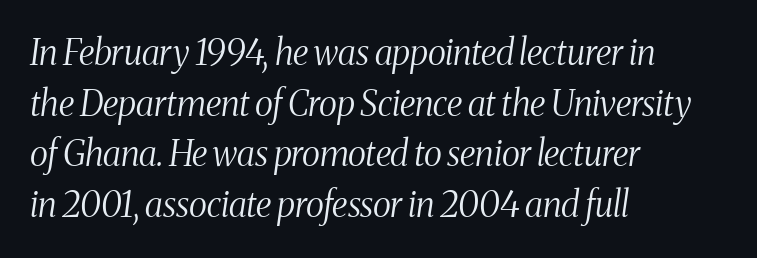
The image shows 35 px light, condensed serif type, italic (leaning right); set left-aligned, normal line spacing (1.45x), normal letter spacing, not underlined; medium stroke contrast and a medium x-height.
